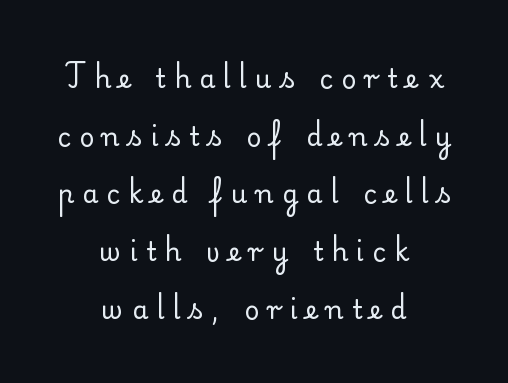
{"italic": "no", "bold": "no", "underline": "no", "align": "center", "line_spacing": "loose", "line_spacing_ratio": 2.22, "letter_spacing": "wide", "letter_spacing_em": 0.32, "glyph_px": 26}
